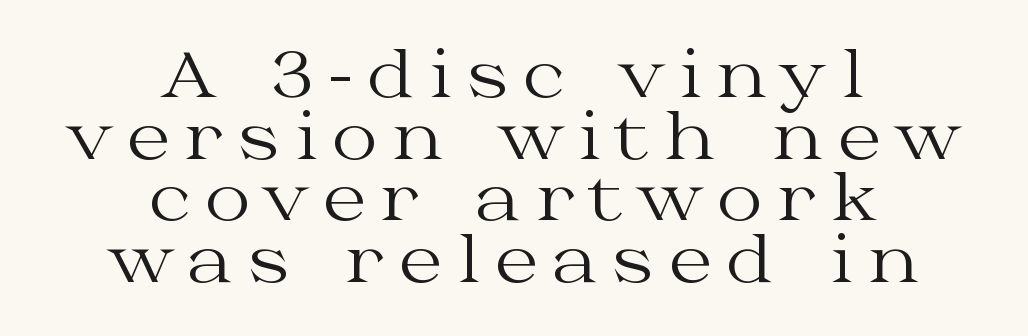
The image shows 63 px regular-weight, wide serif type, upright; set centered, tight line spacing (0.98x), unusually wide letter spacing (+0.23 em), not underlined; medium stroke contrast and a medium x-height.
